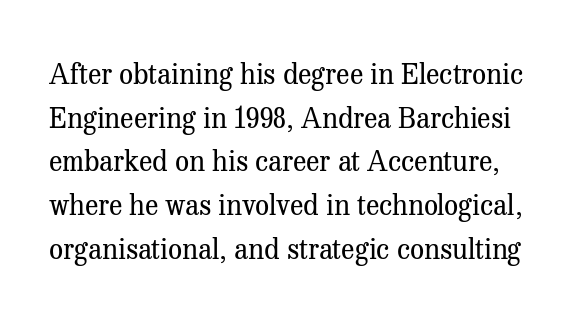
Q: Is the text bold? A: No.
Q: Is the text italic (slanted)? A: No, it is upright.
Q: Is the typeface a serif or a sans-serif typeface? A: Serif.
Q: Is the text underlined? A: No.
Q: Is the spacing between letters normal or unusually wide? A: Normal.
Q: Is the spacing between lines tight, normal or loose? A: Normal.
Q: Width (condensed, normal, or wide)? A: Normal.
Q: Stroke contrast? A: Medium.
Q: x-height? A: Medium.
Q: Monospaced? A: No.
